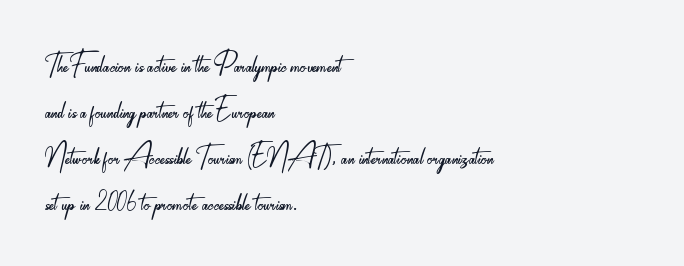
{"serif": "no", "bold": "no", "weight": "light", "width": "condensed", "stroke_contrast": "low", "x_height": "small", "monospaced": "no", "underline": "no", "align": "left", "line_spacing_ratio": 1.24, "letter_spacing": "normal", "letter_spacing_em": 0.0, "glyph_px": 37}
